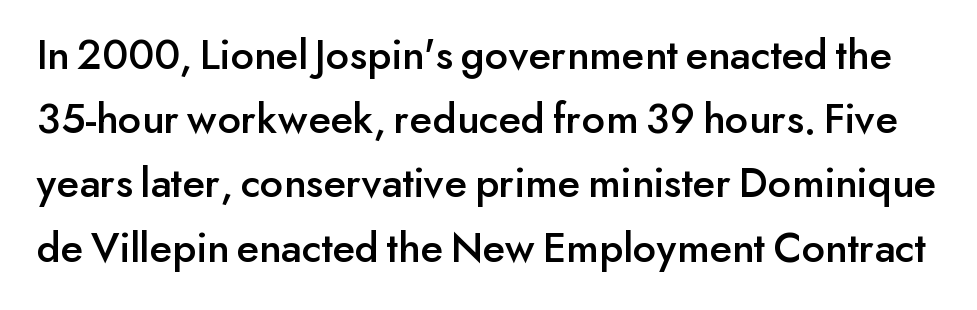
Baseline-to-baseline distance is the conventional proportion of letter height. This sample has the flowing, uneven cadence of proportional lettering. The space beneath each line is pristine and unruled. How are the letters spaced? Ordinarily, with no added tracking. The letters stand upright; this is a roman face.
